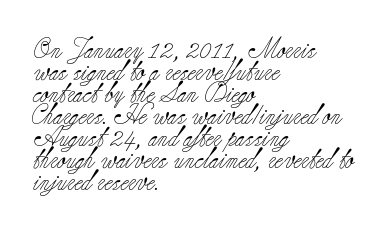
{"bold": "no", "underline": "no", "align": "left", "line_spacing": "tight", "line_spacing_ratio": 1.05, "letter_spacing": "normal", "letter_spacing_em": 0.0, "glyph_px": 21}
